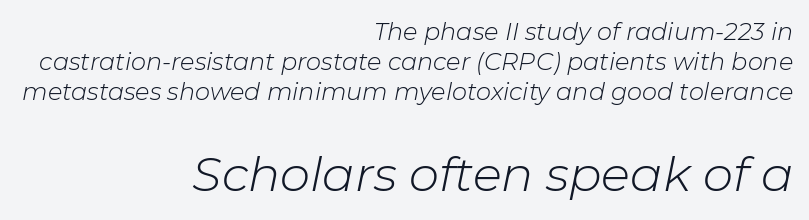
{"italic": "yes", "lean": "right", "slant_degrees": 11, "bold": "no", "weight": "light", "width": "normal", "stroke_contrast": "low", "x_height": "medium", "monospaced": "no", "underline": "no", "align": "right", "line_spacing_ratio": 1.24, "letter_spacing": "normal", "letter_spacing_em": 0.0, "larger_block": "second", "size_ratio": 2.0, "glyph_px": 48}
